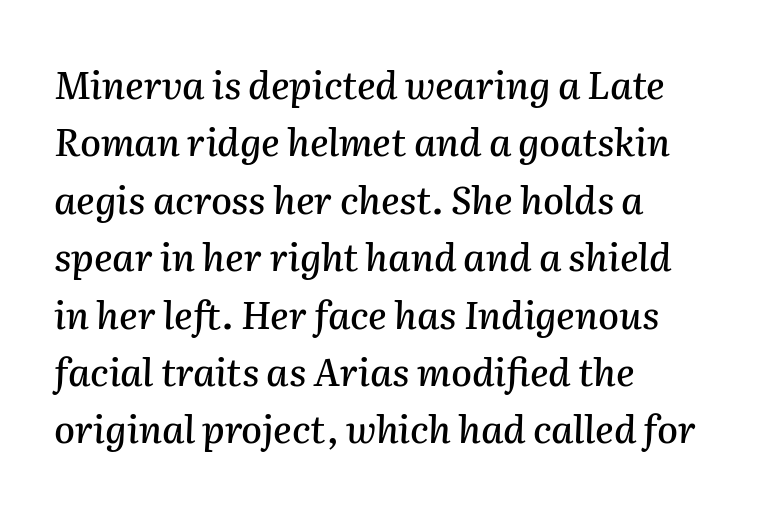
{"italic": "yes", "lean": "right", "slant_degrees": 2, "width": "normal", "stroke_contrast": "medium", "x_height": "medium", "monospaced": "no", "underline": "no", "align": "left", "line_spacing": "normal", "line_spacing_ratio": 1.51, "letter_spacing": "normal", "letter_spacing_em": 0.0, "glyph_px": 38}
